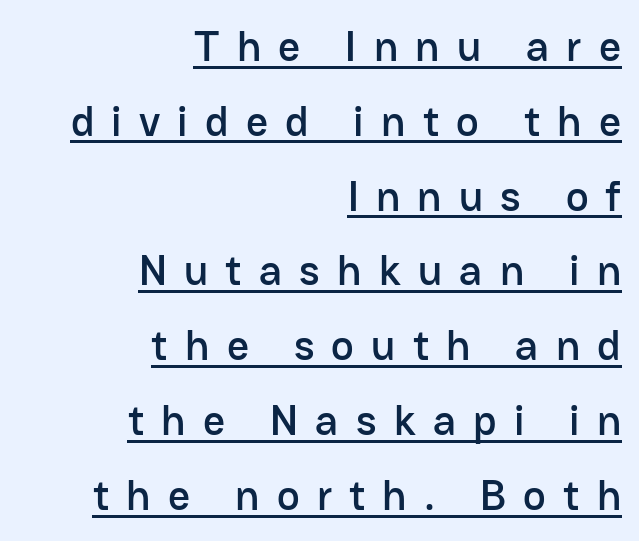
The image shows 43 px sans-serif type, upright; set right-aligned, line spacing 1.74x, unusually wide letter spacing (+0.4 em), underlined; low stroke contrast and a medium x-height.
